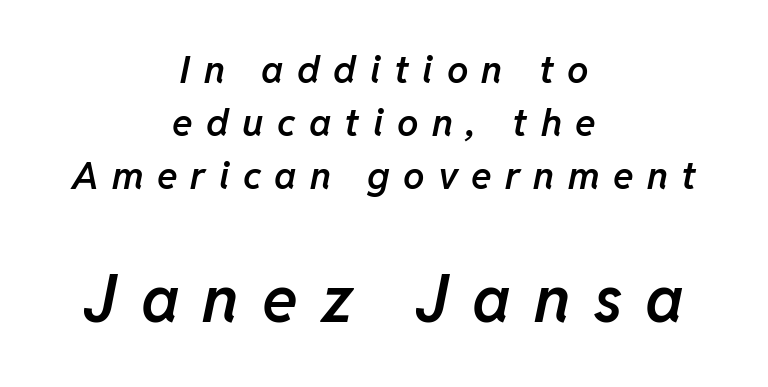
Q: Is the text bold? A: Semi-bold.
Q: Is the text italic (slanted)? A: Yes, it leans right by about 11 degrees.
Q: Is the text underlined? A: No.
Q: How is the paragraph aligned? A: Centered.
Q: Is the spacing between letters normal or unusually wide? A: Unusually wide.
Q: Is the spacing between lines tight, normal or loose? A: Normal.
Q: Which block of text is set in a larger size, the first (top) or the second (bottom)? A: The second (bottom) one.
Q: Width (condensed, normal, or wide)? A: Normal.
Q: Stroke contrast? A: Low.
Q: x-height? A: Medium.
Q: Monospaced? A: No.
